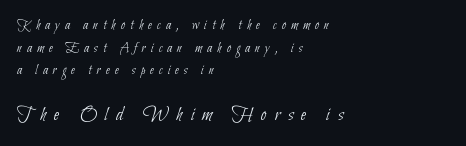
Q: Is the text bold? A: No.
Q: Is the text underlined? A: No.
Q: How is the paragraph aligned? A: Left-aligned.
Q: Is the spacing between letters normal or unusually wide? A: Unusually wide.
Q: Is the spacing between lines tight, normal or loose? A: Normal.
Q: Which block of text is set in a larger size, the first (top) or the second (bottom)? A: The second (bottom) one.
